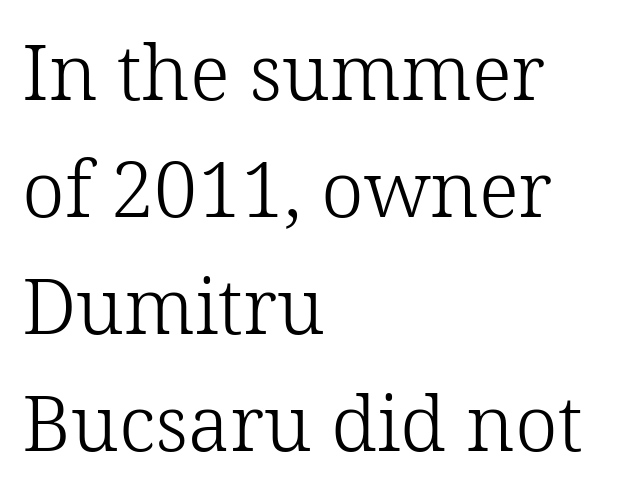
Q: Is the text bold? A: No.
Q: Is the text italic (slanted)? A: No, it is upright.
Q: Is the typeface a serif or a sans-serif typeface? A: Serif.
Q: Is the text underlined? A: No.
Q: How is the paragraph aligned? A: Left-aligned.
Q: Is the spacing between letters normal or unusually wide? A: Normal.
Q: Is the spacing between lines tight, normal or loose? A: Normal.
Q: Width (condensed, normal, or wide)? A: Normal.
Q: Stroke contrast? A: Low.
Q: x-height? A: Medium.
Q: Monospaced? A: No.
